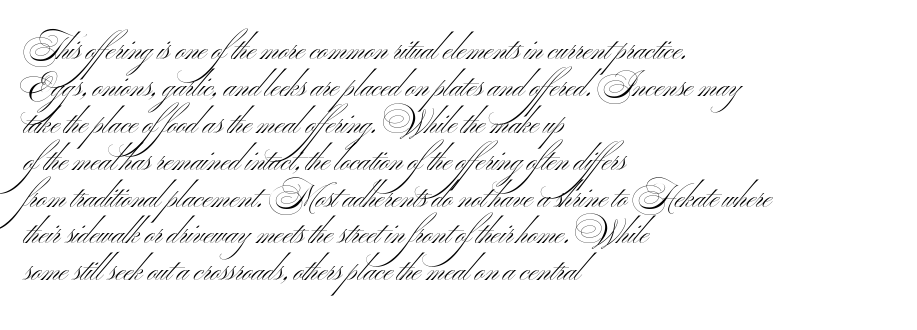
The image shows 30 px light, wide sans-serif type; set left-aligned, line spacing 1.23x, normal letter spacing, not underlined; medium stroke contrast and a small x-height.
